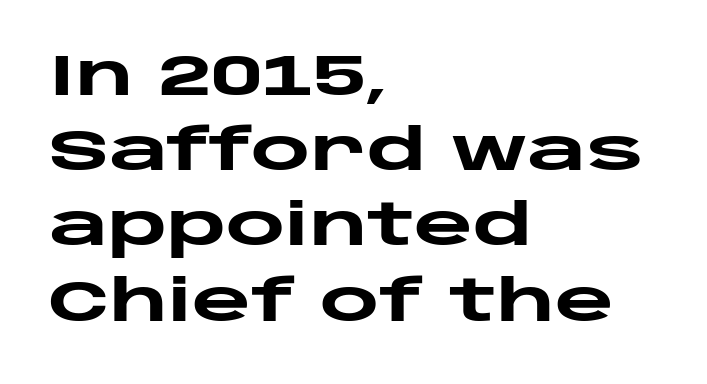
Q: Is the text bold? A: Yes.
Q: Is the text italic (slanted)? A: No, it is upright.
Q: Is the typeface a serif or a sans-serif typeface? A: Sans-serif.
Q: Is the text underlined? A: No.
Q: How is the paragraph aligned? A: Left-aligned.
Q: Is the spacing between letters normal or unusually wide? A: Normal.
Q: Is the spacing between lines tight, normal or loose? A: Normal.
Q: Width (condensed, normal, or wide)? A: Wide.
Q: Stroke contrast? A: Low.
Q: x-height? A: Large.
Q: Monospaced? A: No.
